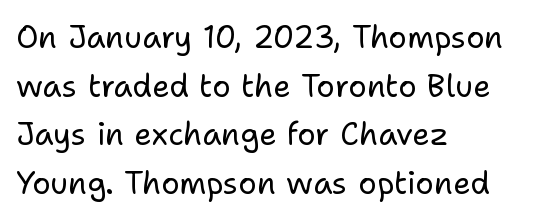
The image shows 31 px regular-weight sans-serif type, upright; set left-aligned, normal line spacing (1.57x), normal letter spacing, not underlined; low stroke contrast and a medium x-height.
